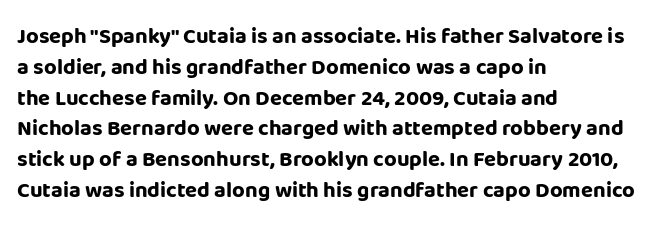
Q: Is the text bold? A: Yes.
Q: Is the text italic (slanted)? A: No, it is upright.
Q: Is the text underlined? A: No.
Q: How is the paragraph aligned? A: Left-aligned.
Q: Is the spacing between letters normal or unusually wide? A: Normal.
Q: Is the spacing between lines tight, normal or loose? A: Normal.
